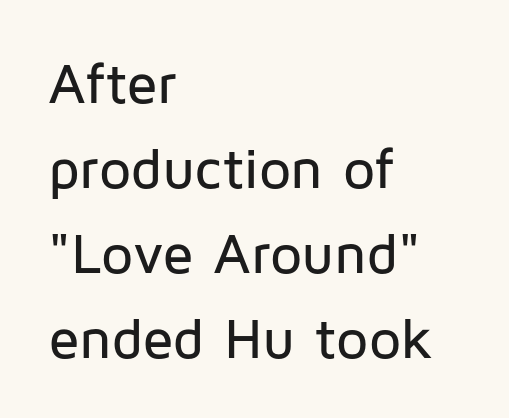
{"serif": "no", "italic": "no", "width": "normal", "stroke_contrast": "low", "x_height": "medium", "monospaced": "no", "underline": "no", "align": "left", "line_spacing": "normal", "line_spacing_ratio": 1.49, "letter_spacing": "normal", "letter_spacing_em": 0.0, "glyph_px": 57}
